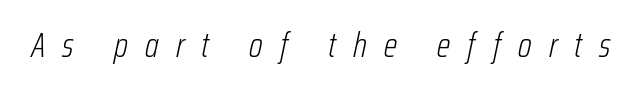
{"italic": "yes", "lean": "right", "slant_degrees": 12, "bold": "no", "weight": "light", "width": "condensed", "stroke_contrast": "low", "x_height": "medium", "monospaced": "no", "underline": "no", "letter_spacing": "wide", "letter_spacing_em": 0.49, "glyph_px": 35}
